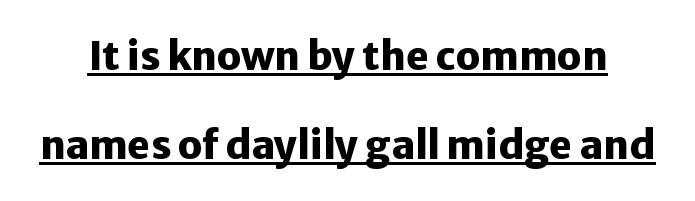
Q: Is the text bold? A: Yes.
Q: Is the text italic (slanted)? A: No, it is upright.
Q: Is the typeface a serif or a sans-serif typeface? A: Sans-serif.
Q: Is the text underlined? A: Yes.
Q: Is the spacing between letters normal or unusually wide? A: Normal.
Q: Is the spacing between lines tight, normal or loose? A: Loose.
Q: Width (condensed, normal, or wide)? A: Normal.
Q: Stroke contrast? A: Low.
Q: x-height? A: Medium.
Q: Monospaced? A: No.
